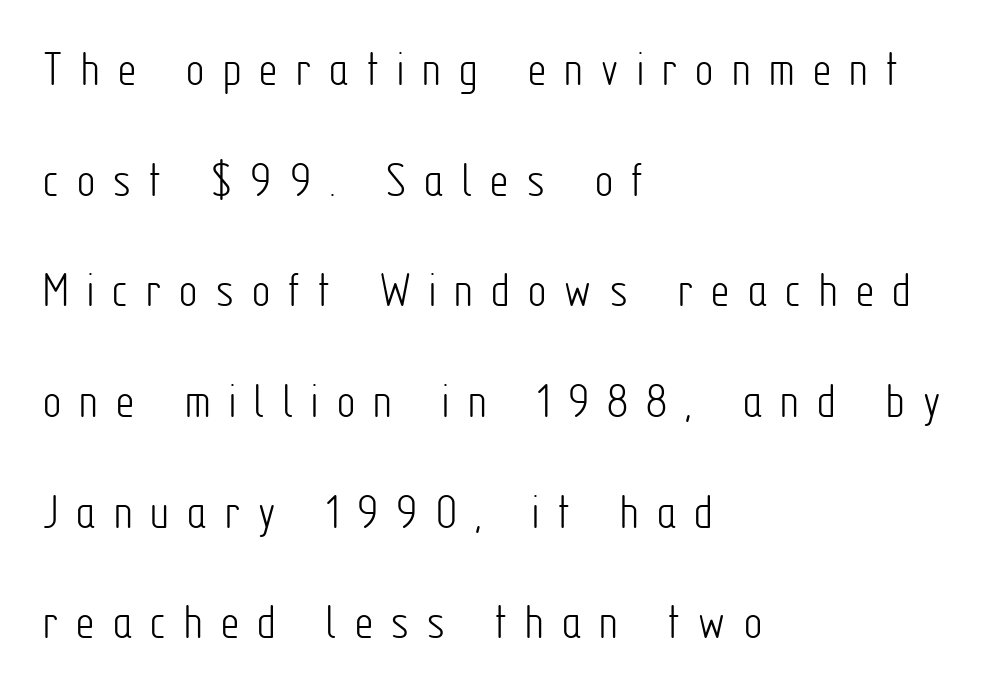
The weight would be labelled regular, book, light, or lighter still. These lines are rendered in a variable-pitch font. If you drew a ruler down the left edge, every line would touch it. Has an underline been added? It has not. Words appear elongated and porous because spacing is wide. Reading down the column, the eye jumps a long way to each next line.
